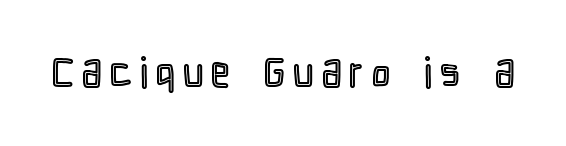
The image shows 41 px condensed type, upright; set unusually wide letter spacing (+0.2 em), not underlined; a medium x-height.
